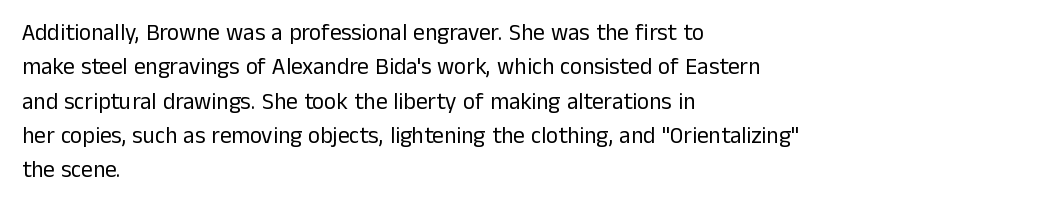
Q: Is the text bold? A: No.
Q: Is the text italic (slanted)? A: No, it is upright.
Q: Is the text underlined? A: No.
Q: How is the paragraph aligned? A: Left-aligned.
Q: Is the spacing between letters normal or unusually wide? A: Normal.
Q: Is the spacing between lines tight, normal or loose? A: Normal.
